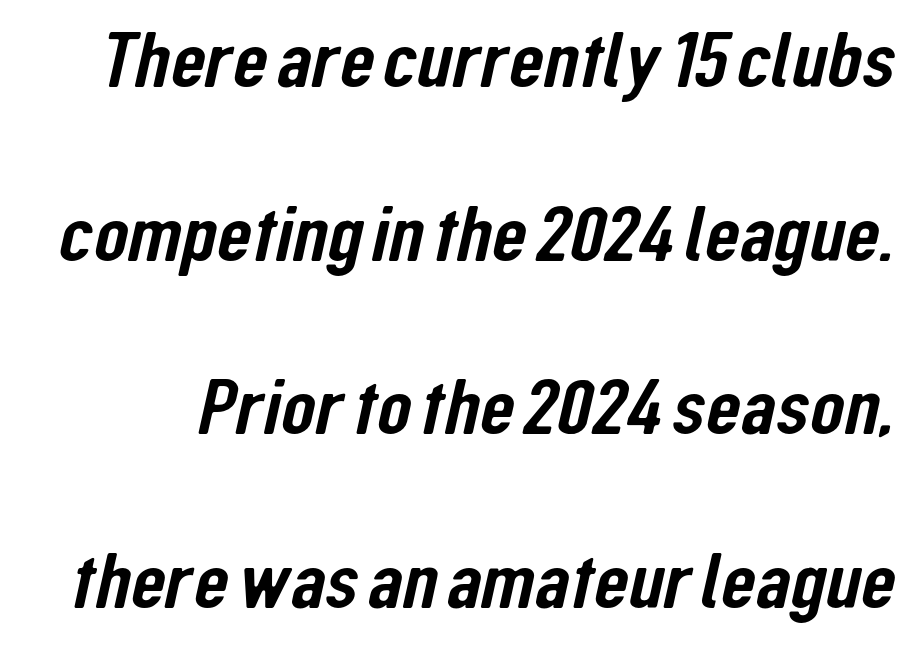
The image shows 80 px condensed sans-serif type; set loose line spacing (2.17x), normal letter spacing, not underlined; low stroke contrast and a medium x-height.
